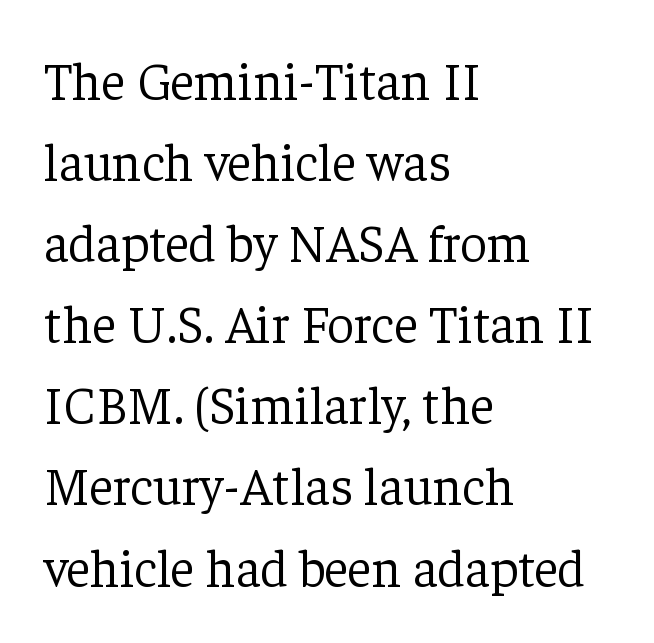
Q: Is the text bold? A: No.
Q: Is the text italic (slanted)? A: No, it is upright.
Q: Is the typeface a serif or a sans-serif typeface? A: Serif.
Q: Is the text underlined? A: No.
Q: How is the paragraph aligned? A: Left-aligned.
Q: Is the spacing between letters normal or unusually wide? A: Normal.
Q: Is the spacing between lines tight, normal or loose? A: Normal.
Q: Width (condensed, normal, or wide)? A: Normal.
Q: Stroke contrast? A: Low.
Q: x-height? A: Medium.
Q: Monospaced? A: No.
